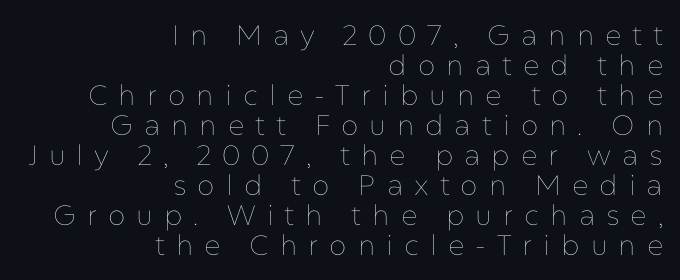
Q: Is the text bold? A: No.
Q: Is the text italic (slanted)? A: No, it is upright.
Q: Is the text underlined? A: No.
Q: How is the paragraph aligned? A: Right-aligned.
Q: Is the spacing between letters normal or unusually wide? A: Unusually wide.
Q: Is the spacing between lines tight, normal or loose? A: Tight.
Q: Width (condensed, normal, or wide)? A: Normal.
Q: Stroke contrast? A: Low.
Q: x-height? A: Medium.
Q: Monospaced? A: No.
